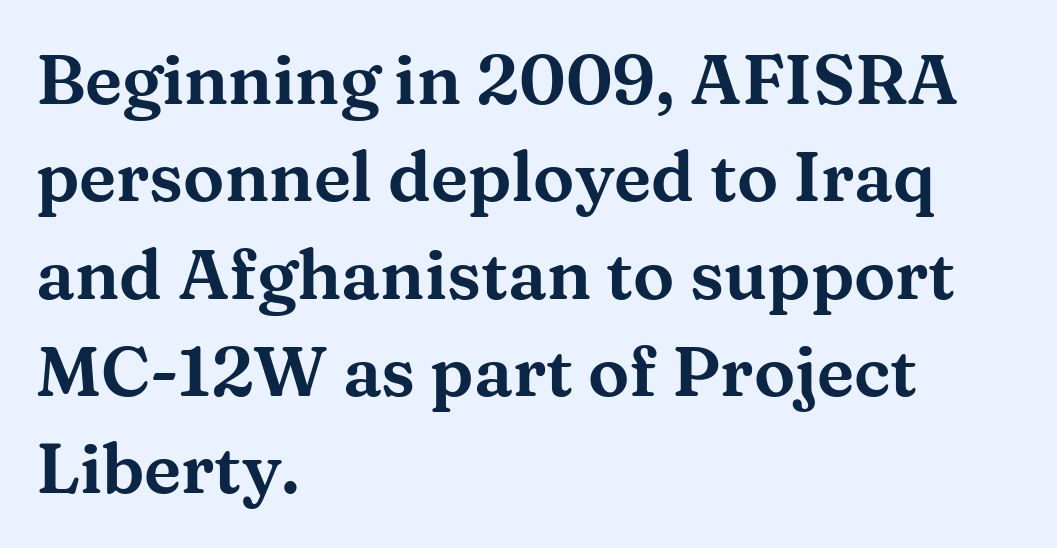
Q: Is the text italic (slanted)? A: No, it is upright.
Q: Is the typeface a serif or a sans-serif typeface? A: Serif.
Q: Is the text underlined? A: No.
Q: How is the paragraph aligned? A: Left-aligned.
Q: Is the spacing between letters normal or unusually wide? A: Normal.
Q: Is the spacing between lines tight, normal or loose? A: Normal.
Q: Width (condensed, normal, or wide)? A: Wide.
Q: Stroke contrast? A: Medium.
Q: x-height? A: Medium.
Q: Monospaced? A: No.
